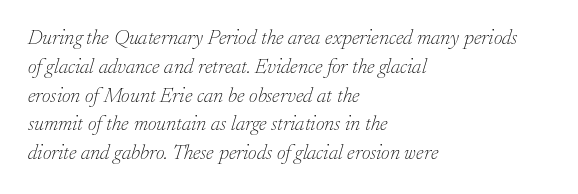
Q: Is the text bold? A: No.
Q: Is the text italic (slanted)? A: Yes, it leans right by about 17 degrees.
Q: Is the text underlined? A: No.
Q: How is the paragraph aligned? A: Left-aligned.
Q: Is the spacing between letters normal or unusually wide? A: Normal.
Q: Is the spacing between lines tight, normal or loose? A: Normal.
